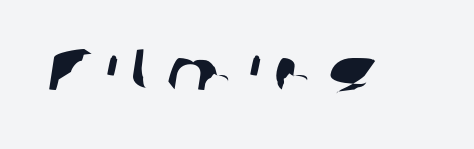
Note: no serifs on the glyphs. Words appear elongated and porous because spacing is wide. Here the designer chose a conventional face with non-uniform glyph widths. Rule under the text: the space is simply empty.
